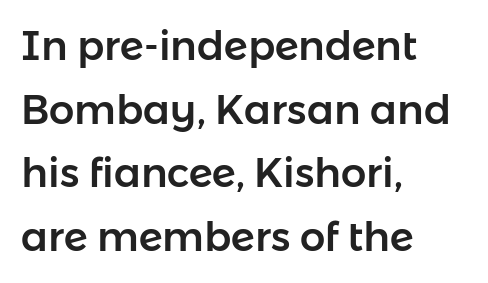
The image shows 40 px sans-serif type, upright; set left-aligned, normal line spacing (1.59x), normal letter spacing, not underlined; low stroke contrast and a medium x-height.
